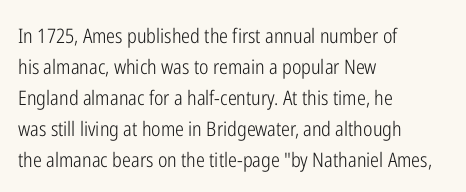
Q: Is the text bold? A: No.
Q: Is the text italic (slanted)? A: No, it is upright.
Q: Is the text underlined? A: No.
Q: How is the paragraph aligned? A: Left-aligned.
Q: Is the spacing between letters normal or unusually wide? A: Normal.
Q: Is the spacing between lines tight, normal or loose? A: Normal.
